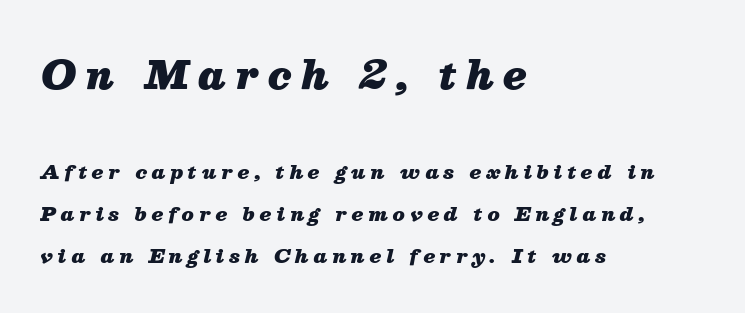
The image shows 38 px heavy type, italic (leaning right); set left-aligned, loose line spacing (2.2x), unusually wide letter spacing (+0.26 em), not underlined; the first (top) block is 2.0x larger; medium stroke contrast and a medium x-height.
